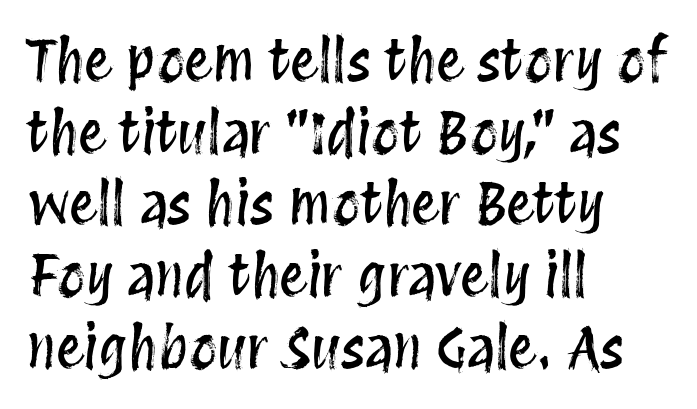
The image shows 56 px condensed type, upright; set left-aligned, normal line spacing (1.28x), normal letter spacing, not underlined; medium stroke contrast and a large x-height.
